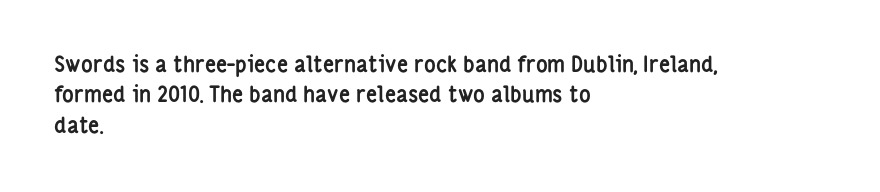
The image shows 22 px bold type, upright; set left-aligned, normal line spacing (1.38x), normal letter spacing, not underlined.
